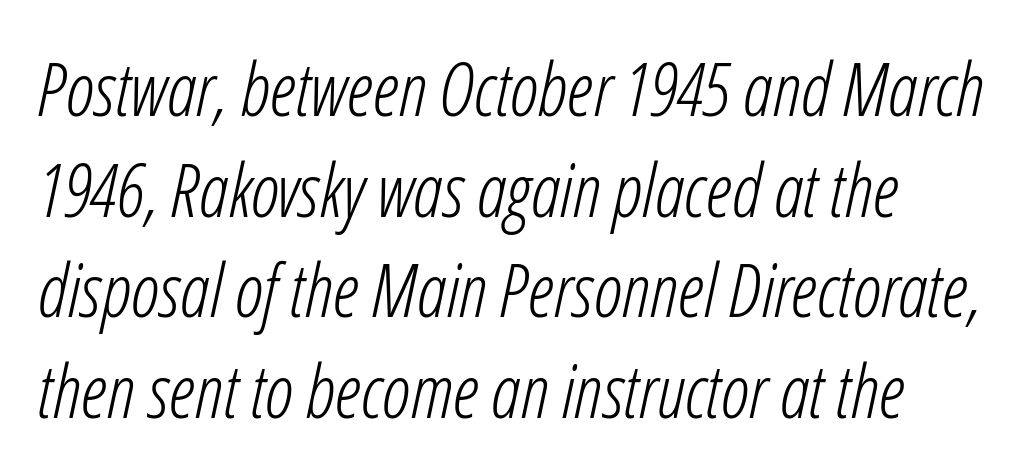
The image shows 74 px light, condensed type, italic (leaning right); set left-aligned, normal line spacing (1.36x), normal letter spacing, not underlined; low stroke contrast and a medium x-height.
